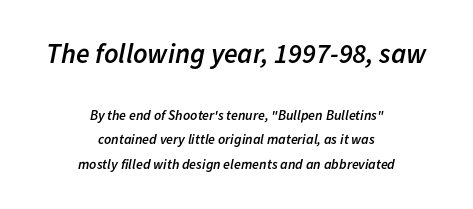
Q: Is the text bold? A: Semi-bold.
Q: Is the text italic (slanted)? A: Yes, it leans right by about 11 degrees.
Q: Is the text underlined? A: No.
Q: How is the paragraph aligned? A: Centered.
Q: Is the spacing between letters normal or unusually wide? A: Normal.
Q: Which block of text is set in a larger size, the first (top) or the second (bottom)? A: The first (top) one.
Q: Width (condensed, normal, or wide)? A: Normal.
Q: Stroke contrast? A: Low.
Q: x-height? A: Medium.
Q: Monospaced? A: No.
